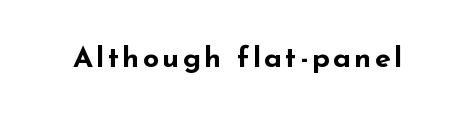
Q: Is the text bold? A: Yes.
Q: Is the text italic (slanted)? A: No, it is upright.
Q: Is the typeface a serif or a sans-serif typeface? A: Sans-serif.
Q: Is the text underlined? A: No.
Q: Width (condensed, normal, or wide)? A: Wide.
Q: Stroke contrast? A: Low.
Q: x-height? A: Small.
Q: Monospaced? A: No.
